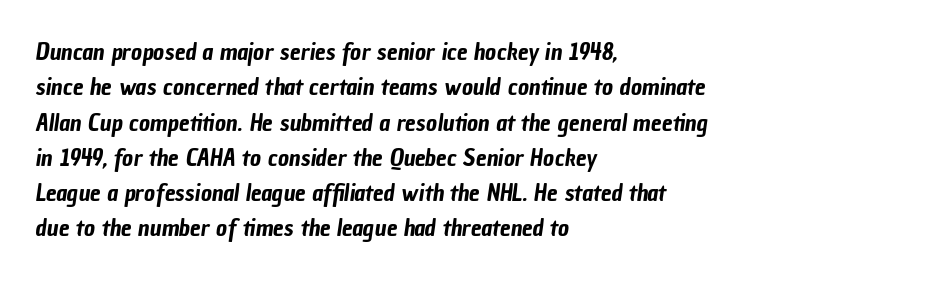
{"underline": "no", "align": "left", "line_spacing": "normal", "line_spacing_ratio": 1.47, "letter_spacing": "normal", "letter_spacing_em": 0.0, "glyph_px": 24}
